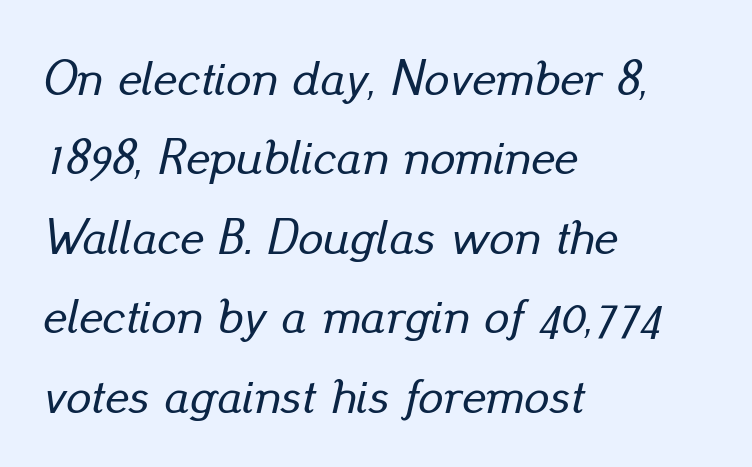
The image shows 50 px text type, italic (leaning right); set left-aligned, normal line spacing (1.59x), normal letter spacing, not underlined; low stroke contrast and a small x-height.
